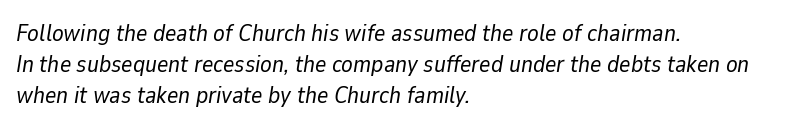
The image shows 24 px text type, italic (leaning right); set left-aligned, normal line spacing (1.29x), normal letter spacing, not underlined.
